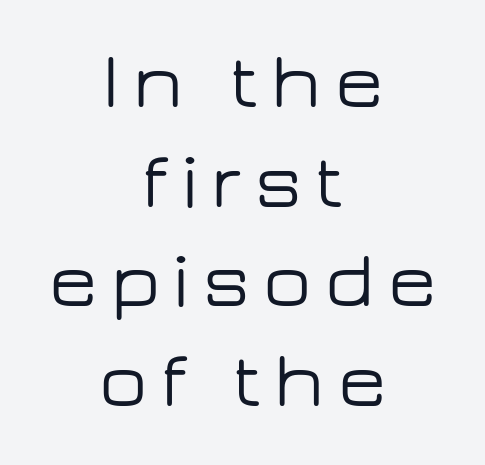
The image shows 79 px wide sans-serif type, upright; set centered, normal line spacing (1.26x), not underlined; low stroke contrast and a medium x-height.
